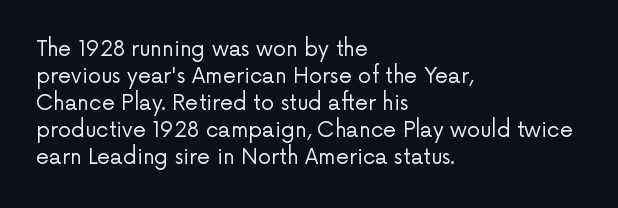
{"italic": "no", "bold": "no", "underline": "no", "align": "left", "line_spacing": "normal", "line_spacing_ratio": 1.29, "letter_spacing": "normal", "letter_spacing_em": 0.0, "glyph_px": 21}
